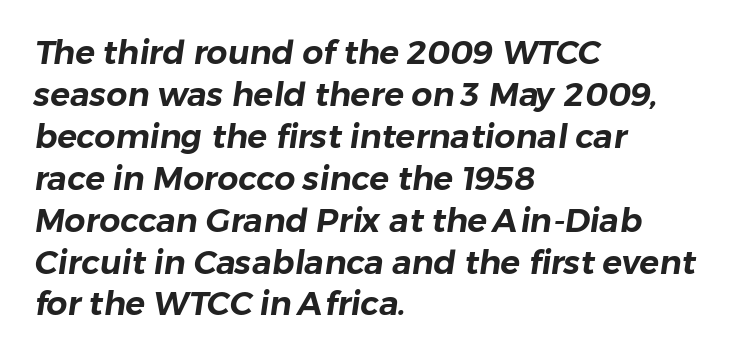
Q: Is the typeface a serif or a sans-serif typeface? A: Sans-serif.
Q: Is the text underlined? A: No.
Q: How is the paragraph aligned? A: Left-aligned.
Q: Is the spacing between letters normal or unusually wide? A: Normal.
Q: Is the spacing between lines tight, normal or loose? A: Normal.
Q: Width (condensed, normal, or wide)? A: Normal.
Q: Stroke contrast? A: Low.
Q: x-height? A: Medium.
Q: Monospaced? A: No.
